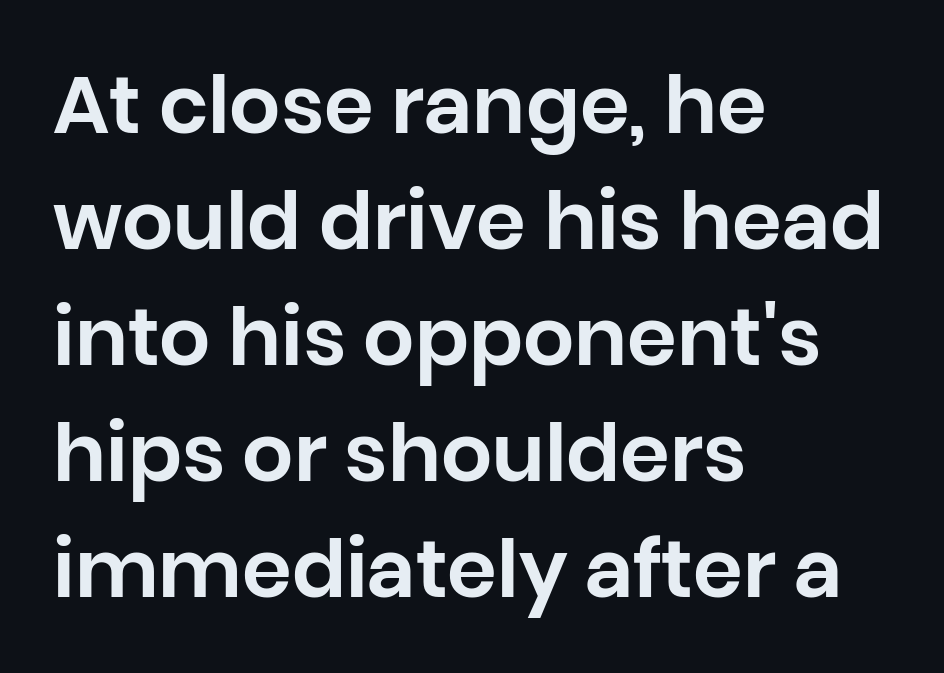
{"serif": "no", "italic": "no", "width": "normal", "stroke_contrast": "low", "x_height": "large", "monospaced": "no", "underline": "no", "align": "left", "line_spacing": "normal", "line_spacing_ratio": 1.45, "letter_spacing": "normal", "letter_spacing_em": 0.0, "glyph_px": 80}
